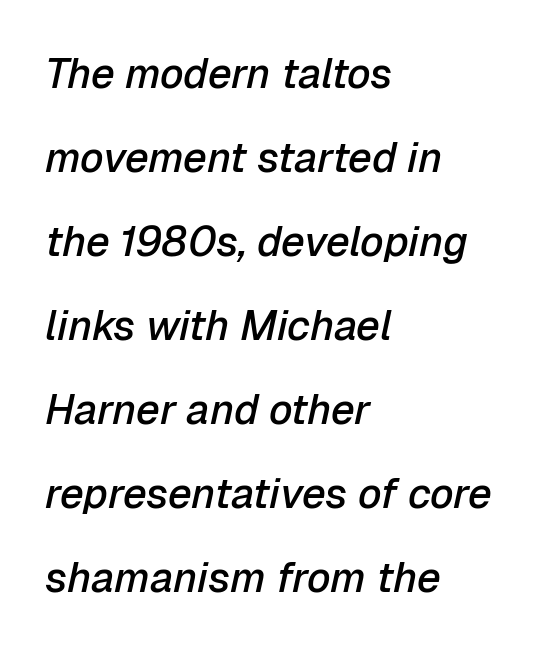
The image shows 42 px semibold type, italic (leaning right); set left-aligned, loose line spacing (2.0x), normal letter spacing, not underlined; low stroke contrast and a medium x-height.
